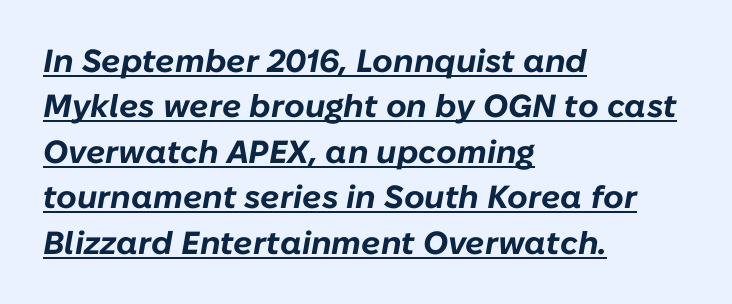
Short note: letters normally spaced. Regarding leading, the lines here are spaced in the standard way. Yep, that's italic — everything's leaning. The rendering uses natural spacing where letterforms have individual widths. The paragraph has a hard left edge and a soft right edge. The characters look thick and weighty, a clear bold.
